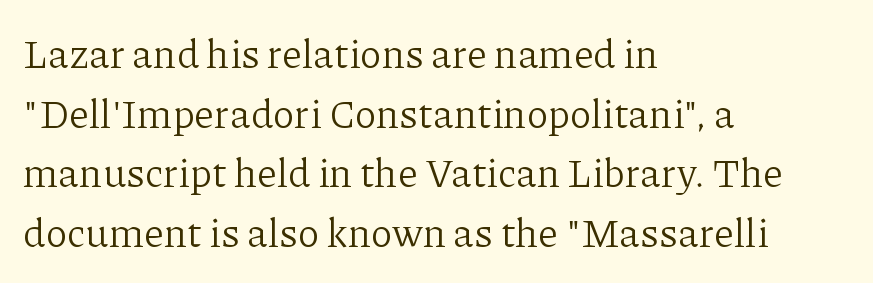
The image shows 40 px light serif type, upright; set left-aligned, normal line spacing (1.49x), normal letter spacing, not underlined; low stroke contrast and a medium x-height.
